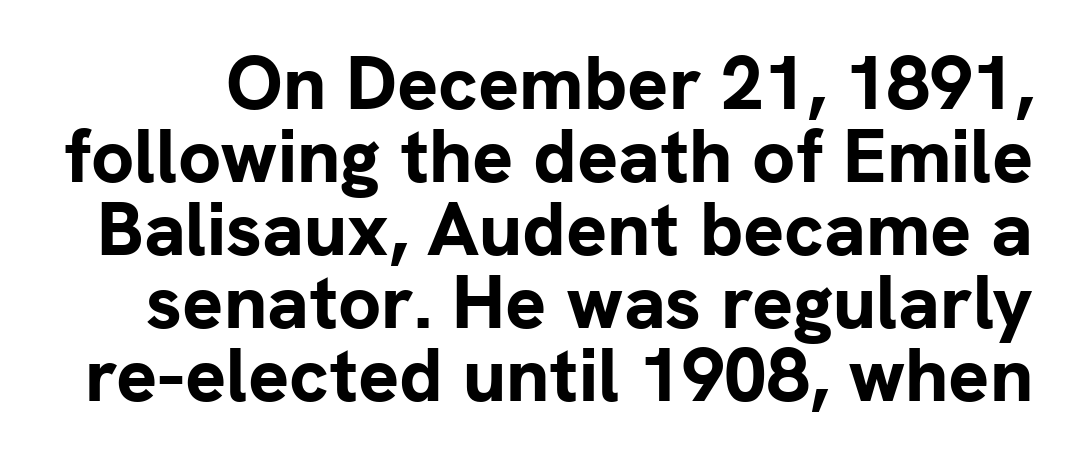
Q: Is the text bold? A: Yes.
Q: Is the text italic (slanted)? A: No, it is upright.
Q: Is the typeface a serif or a sans-serif typeface? A: Sans-serif.
Q: Is the text underlined? A: No.
Q: Is the spacing between letters normal or unusually wide? A: Normal.
Q: Is the spacing between lines tight, normal or loose? A: Tight.
Q: Width (condensed, normal, or wide)? A: Normal.
Q: Stroke contrast? A: Low.
Q: x-height? A: Medium.
Q: Monospaced? A: No.
